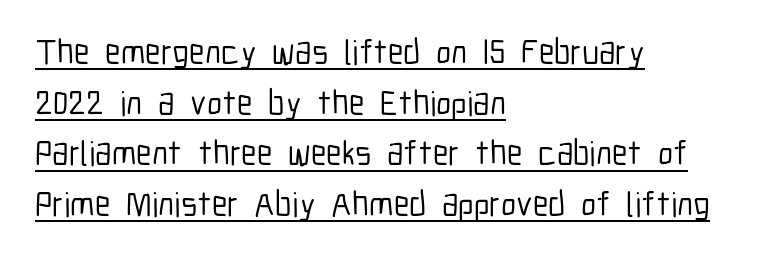
Notice how descenders clear the ascenders below comfortably — that's standard leading. Nobody touched the tracking dial on this one. If you drew a line through each stem, it would be perfectly vertical. The words here are underlined. Reading down the block, your eye returns to a fixed left position each line.
